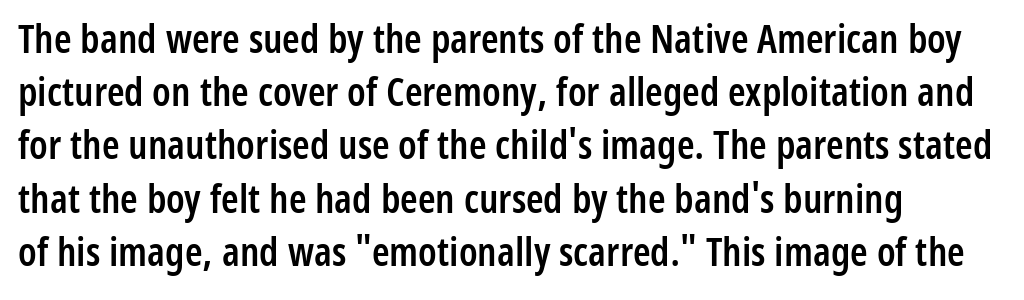
{"serif": "no", "italic": "no", "bold": "semi", "weight": "semibold", "width": "condensed", "stroke_contrast": "low", "x_height": "medium", "monospaced": "no", "underline": "no", "align": "left", "line_spacing": "normal", "line_spacing_ratio": 1.33, "letter_spacing": "normal", "letter_spacing_em": 0.0, "glyph_px": 40}
